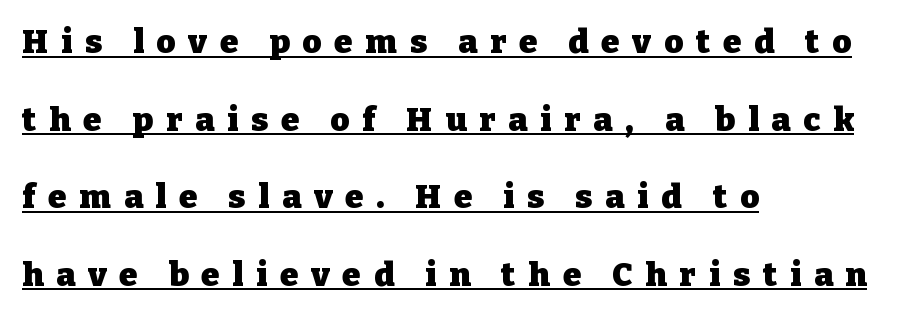
Little horizontal feet cap the strokes, marking this as serif type. Whoever set this chose breathing room over compactness in the vertical rhythm. Leftover space on each line is placed entirely after the last word. Honestly, the underline is the first thing you notice here. Does the lettering tilt? It doesn't — this is upright. Students, note that the glyphs here are deliberately spaced far apart.
